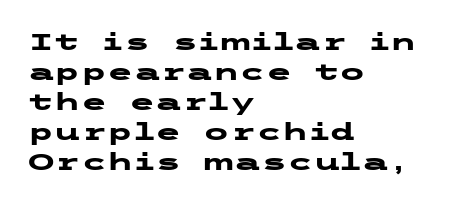
{"italic": "no", "bold": "yes", "underline": "no", "align": "left", "line_spacing": "normal", "line_spacing_ratio": 1.25, "letter_spacing": "normal", "letter_spacing_em": 0.0, "glyph_px": 24}
